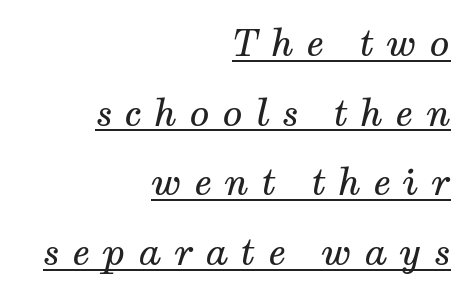
The image shows 37 px regular-weight serif type, italic (leaning right); set right-aligned, line spacing 1.88x, unusually wide letter spacing (+0.33 em), underlined; medium stroke contrast and a medium x-height.
